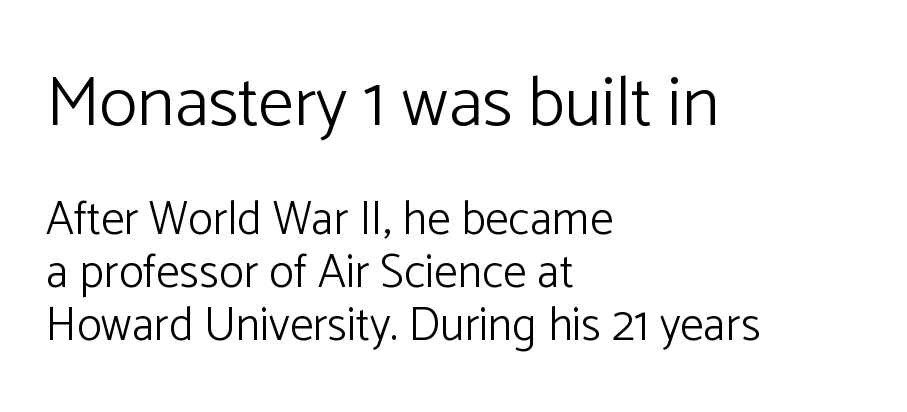
The image shows 71 px light sans-serif type, upright; set left-aligned, tight line spacing (1.12x), normal letter spacing, not underlined; the first (top) block is 1.51x larger; low stroke contrast and a medium x-height.
